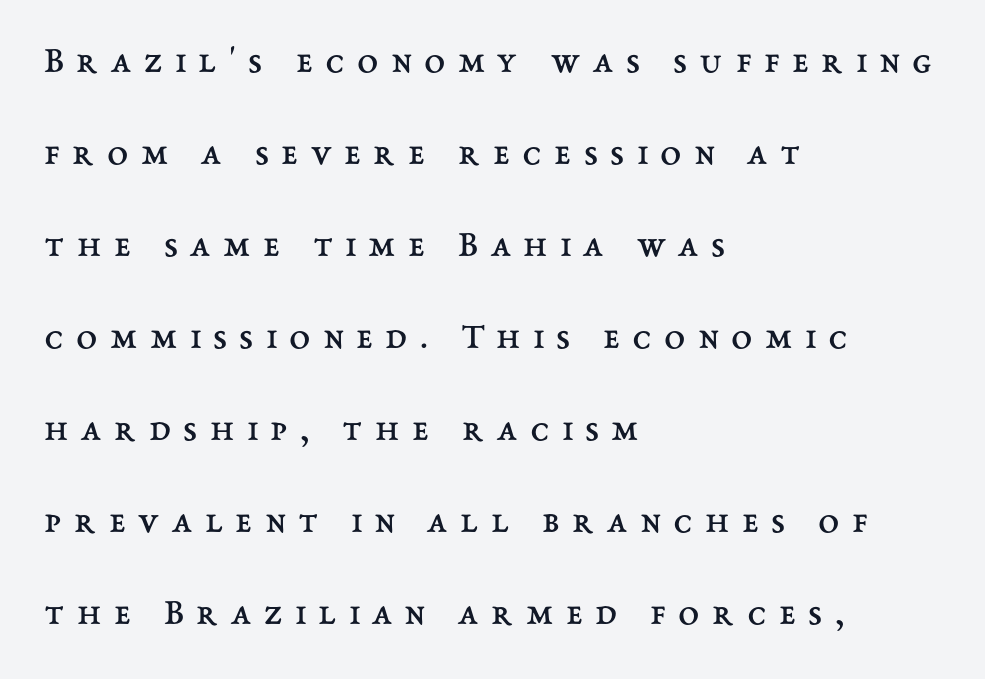
Q: Is the text bold? A: No.
Q: Is the text italic (slanted)? A: No, it is upright.
Q: Is the text underlined? A: No.
Q: How is the paragraph aligned? A: Left-aligned.
Q: Is the spacing between letters normal or unusually wide? A: Unusually wide.
Q: Is the spacing between lines tight, normal or loose? A: Loose.
Q: Width (condensed, normal, or wide)? A: Normal.
Q: Stroke contrast? A: Medium.
Q: x-height? A: Medium.
Q: Monospaced? A: No.
